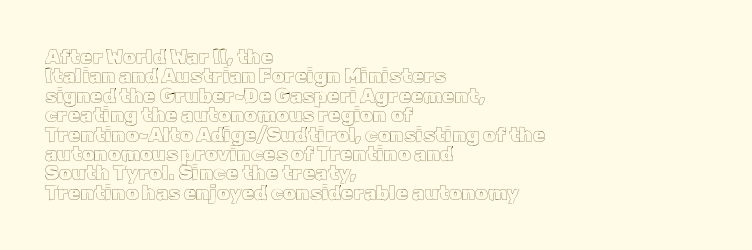
{"italic": "no", "underline": "no", "align": "left", "line_spacing": "tight", "line_spacing_ratio": 0.97, "letter_spacing": "normal", "letter_spacing_em": 0.0, "glyph_px": 20}
